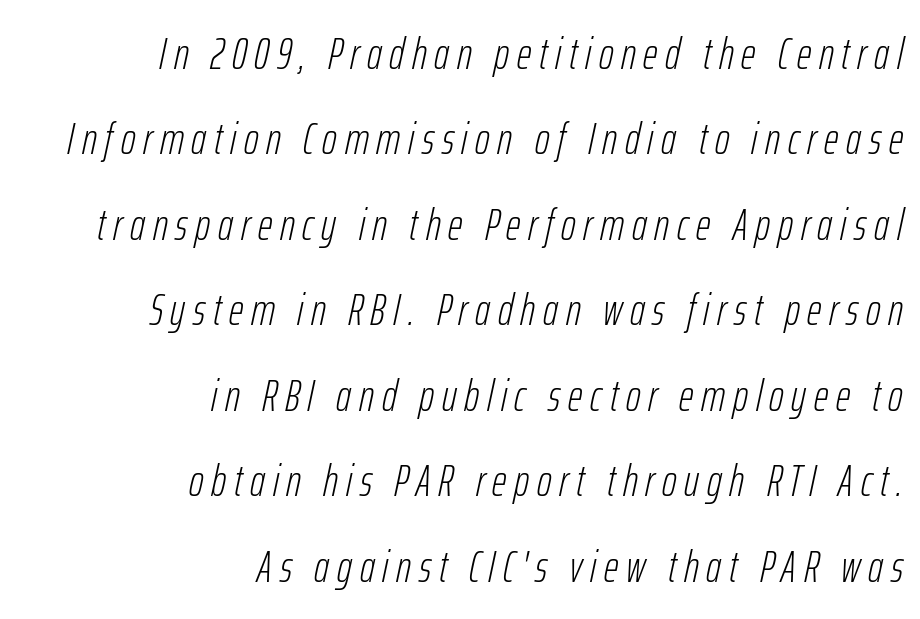
The image shows 45 px light, condensed type, italic (leaning right); set right-aligned, loose line spacing (1.9x), not underlined; low stroke contrast and a medium x-height.
